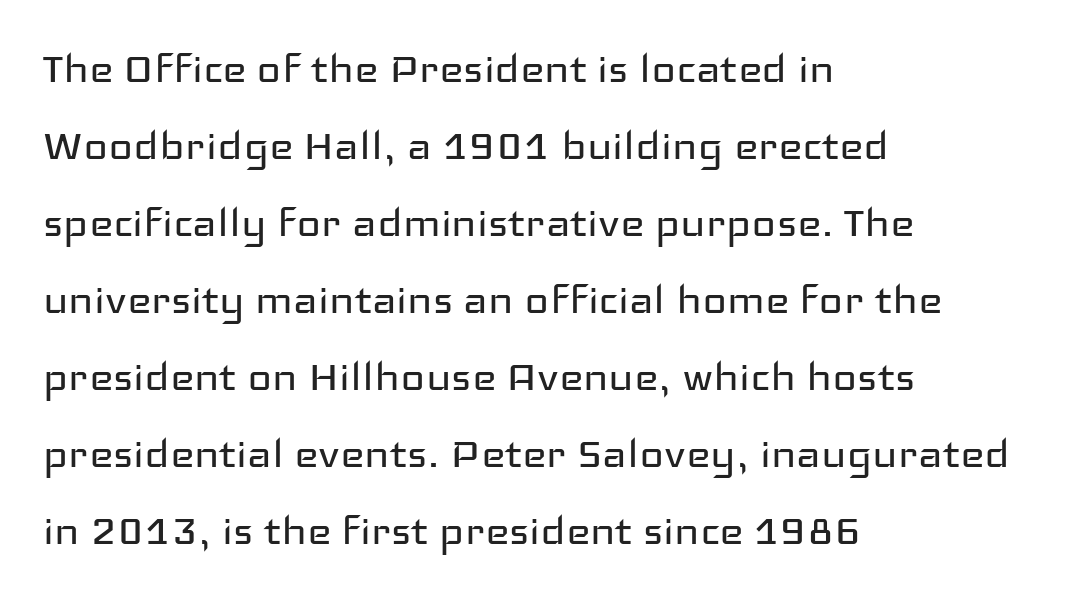
The image shows 52 px regular-weight, wide sans-serif type, upright; set left-aligned, normal line spacing (1.48x), normal letter spacing, not underlined; low stroke contrast and a medium x-height.
